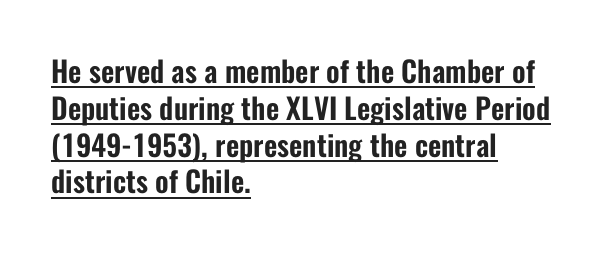
The image shows 29 px condensed sans-serif type, upright; set left-aligned, normal line spacing (1.27x), normal letter spacing, underlined; low stroke contrast and a medium x-height.
